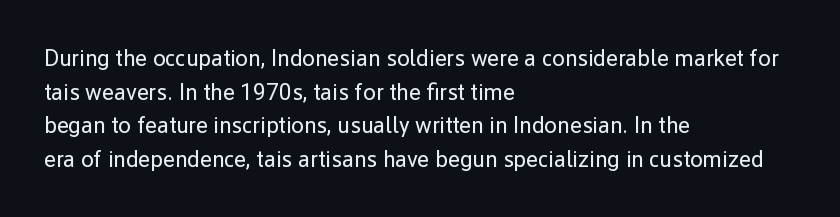
{"italic": "no", "bold": "no", "underline": "no", "align": "left", "line_spacing": "normal", "line_spacing_ratio": 1.46, "letter_spacing": "normal", "letter_spacing_em": 0.0, "glyph_px": 23}
